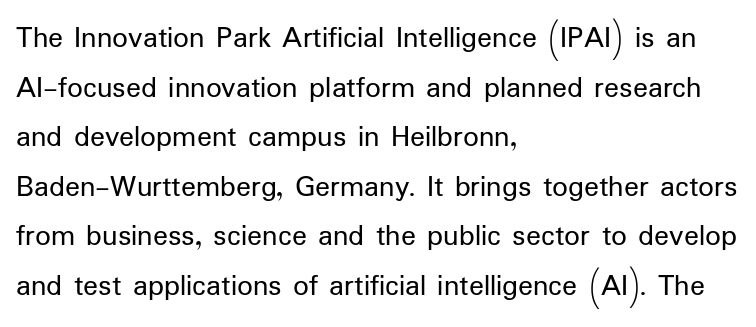
This is sans-serif lettering, the kind often seen on screens and signage. The letters advance in unequal steps, a hallmark of proportional type. Honestly, there is no underline to notice here at all. The space between consecutive lines is moderate.
